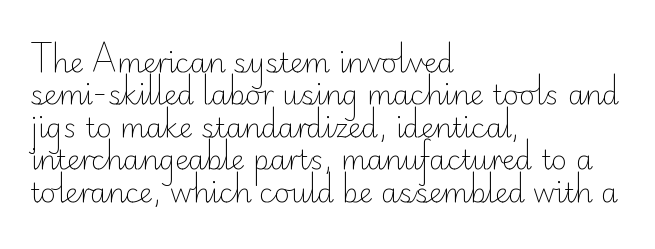
The font is comparable to plain body text, perhaps lighter. Line starts are locked; line ends wander. Nothing unusual about the tracking: characters are spaced as the font intends. The type sits square on the baseline with zero lean. Rule under the text: the space is simply empty.
